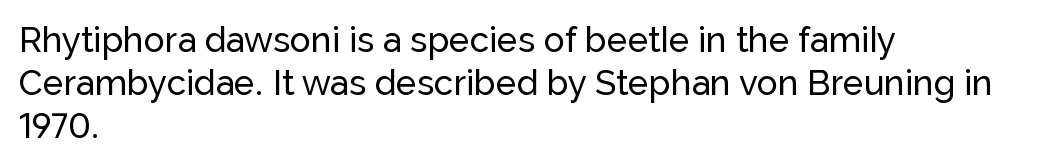
The image shows 35 px sans-serif type, upright; set left-aligned, line spacing 1.23x, normal letter spacing, not underlined; low stroke contrast and a medium x-height.
